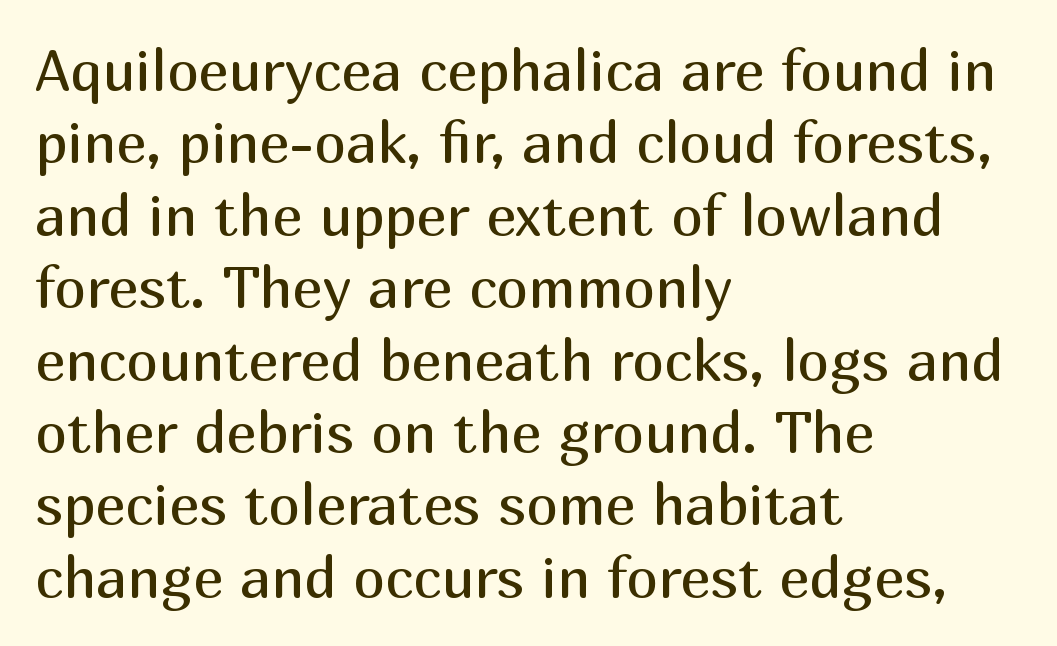
This sample uses an upright cut, with every glyph sitting square on the baseline. No chunkiness to these letters — they're not bold. Check under the words: just untouched page. Note the varied advance widths — an 'i' is clearly narrower than an 'm'. If you drew a ruler down the left edge, every line would touch it. How are the letters spaced? Ordinarily, with no added tracking.
